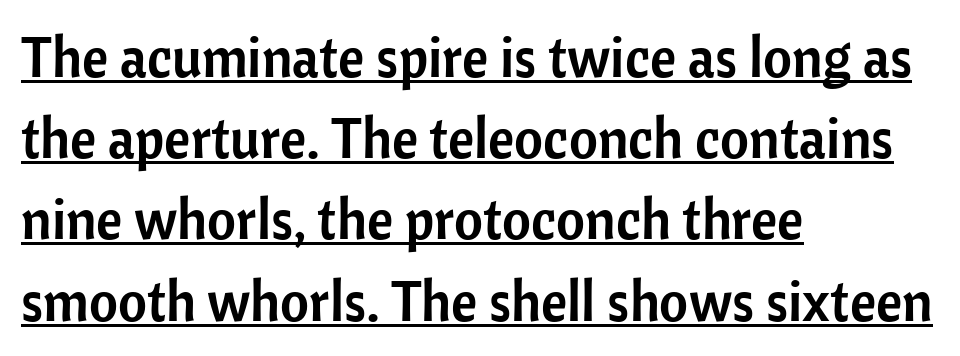
Honestly, the underline is the first thing you notice here. Each letter keeps its own natural width here, so spacing adapts to shape. The text block is weighted toward the left margin, trailing off unevenly rightward. The font family rendered here belongs to the sans-serif group. Every stem runs plumb, perpendicular to the baseline.
